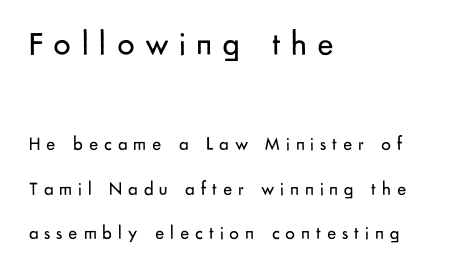
Look at the bottom of the vertical strokes: they stop flat, with no serifs. Each word looks stretched out because of the extra space between its letters. A typesetter would call this leading open, well beyond the default. When letters stand straight like this, we call the style roman or upright. The rag falls on the right side of this text block.
